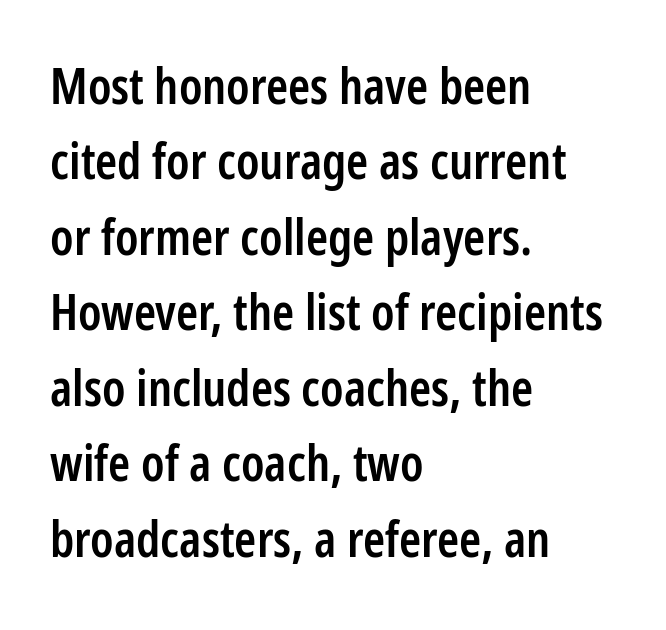
Q: Is the text bold? A: Semi-bold.
Q: Is the text italic (slanted)? A: No, it is upright.
Q: Is the typeface a serif or a sans-serif typeface? A: Sans-serif.
Q: Is the text underlined? A: No.
Q: How is the paragraph aligned? A: Left-aligned.
Q: Is the spacing between letters normal or unusually wide? A: Normal.
Q: Is the spacing between lines tight, normal or loose? A: Normal.
Q: Width (condensed, normal, or wide)? A: Condensed.
Q: Stroke contrast? A: Low.
Q: x-height? A: Medium.
Q: Monospaced? A: No.
